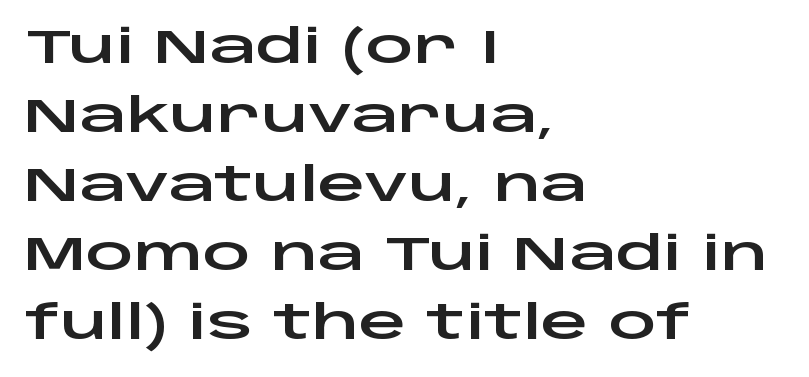
{"serif": "no", "italic": "no", "width": "wide", "stroke_contrast": "low", "x_height": "large", "monospaced": "no", "underline": "no", "align": "left", "line_spacing": "normal", "line_spacing_ratio": 1.47, "letter_spacing": "normal", "letter_spacing_em": 0.0, "glyph_px": 47}
